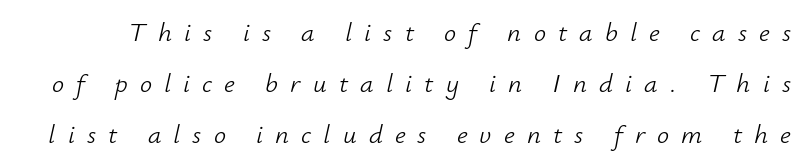
The image shows 27 px text type, italic (leaning right); set line spacing 1.88x, unusually wide letter spacing (+0.45 em), not underlined.
